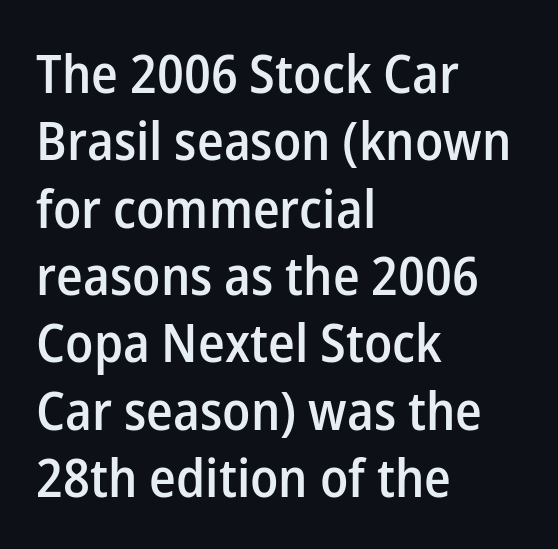
Q: Is the text bold? A: Semi-bold.
Q: Is the text italic (slanted)? A: No, it is upright.
Q: Is the typeface a serif or a sans-serif typeface? A: Sans-serif.
Q: Is the text underlined? A: No.
Q: How is the paragraph aligned? A: Left-aligned.
Q: Is the spacing between letters normal or unusually wide? A: Normal.
Q: Is the spacing between lines tight, normal or loose? A: Normal.
Q: Width (condensed, normal, or wide)? A: Normal.
Q: Stroke contrast? A: Low.
Q: x-height? A: Medium.
Q: Monospaced? A: No.
